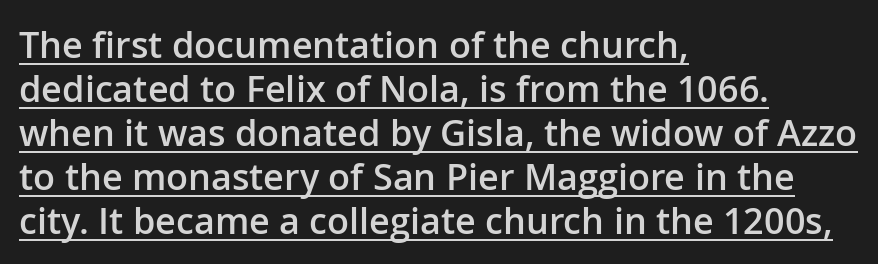
The image shows 36 px semibold sans-serif type, upright; set left-aligned, line spacing 1.22x, normal letter spacing, underlined; low stroke contrast and a medium x-height.
